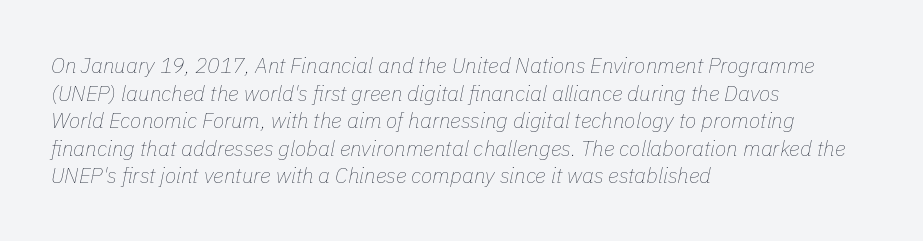
This rendering leaves character spacing at its baseline value. Glance below the letters and you will spot only blank space. Each line starts at the same left margin while the right side varies. Ink coverage per letter is moderate at most.
